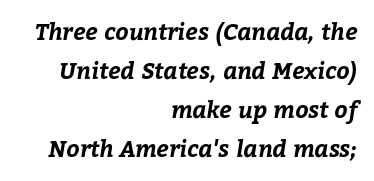
The image shows 23 px bold type; set right-aligned, normal line spacing (1.69x), normal letter spacing, not underlined.
